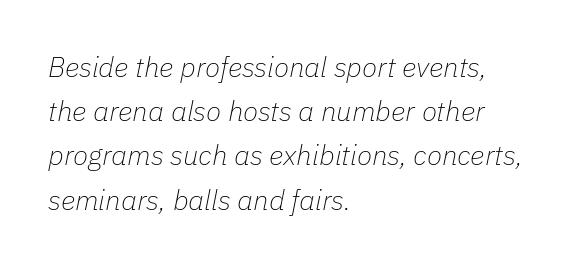
{"italic": "yes", "lean": "right", "slant_degrees": 11, "bold": "no", "weight": "thin", "width": "normal", "stroke_contrast": "low", "x_height": "medium", "monospaced": "no", "underline": "no", "align": "left", "line_spacing": "normal", "line_spacing_ratio": 1.58, "letter_spacing": "normal", "letter_spacing_em": 0.0, "glyph_px": 28}
